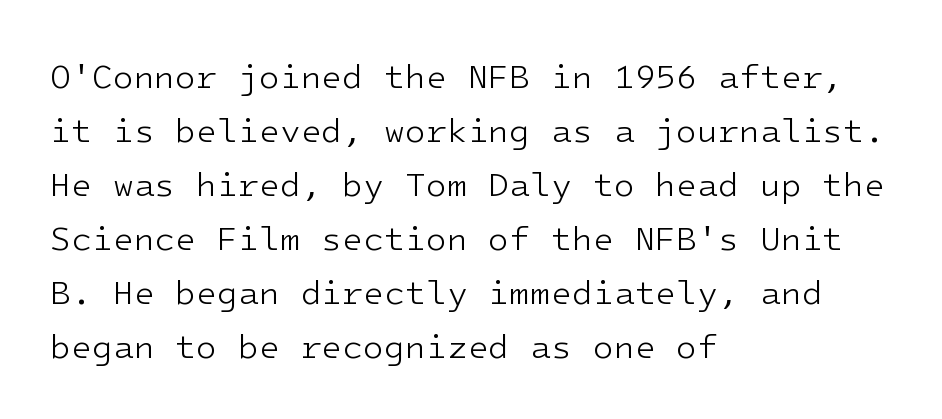
Q: Is the text bold? A: No.
Q: Is the text italic (slanted)? A: No, it is upright.
Q: Is the typeface a serif or a sans-serif typeface? A: Sans-serif.
Q: Is the text underlined? A: No.
Q: How is the paragraph aligned? A: Left-aligned.
Q: Is the spacing between letters normal or unusually wide? A: Normal.
Q: Is the spacing between lines tight, normal or loose? A: Normal.
Q: Width (condensed, normal, or wide)? A: Normal.
Q: Stroke contrast? A: Low.
Q: x-height? A: Medium.
